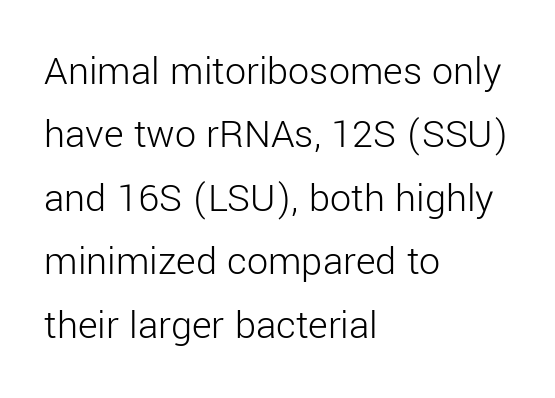
{"serif": "no", "italic": "no", "bold": "no", "weight": "light", "width": "normal", "stroke_contrast": "low", "x_height": "medium", "monospaced": "no", "underline": "no", "align": "left", "line_spacing": "normal", "line_spacing_ratio": 1.51, "letter_spacing": "normal", "letter_spacing_em": 0.0, "glyph_px": 42}
